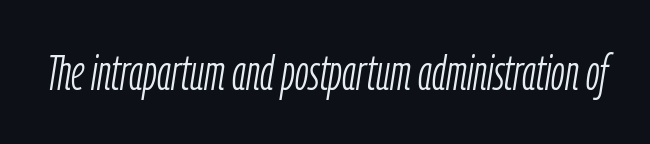
Q: Is the text bold? A: No.
Q: Is the text italic (slanted)? A: Yes, it leans right by about 9 degrees.
Q: Is the text underlined? A: No.
Q: Is the spacing between letters normal or unusually wide? A: Normal.
Q: Width (condensed, normal, or wide)? A: Condensed.
Q: Stroke contrast? A: Low.
Q: x-height? A: Medium.
Q: Monospaced? A: No.
